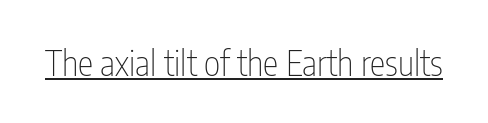
Q: Is the text bold? A: No.
Q: Is the text italic (slanted)? A: No, it is upright.
Q: Is the typeface a serif or a sans-serif typeface? A: Sans-serif.
Q: Is the text underlined? A: Yes.
Q: Is the spacing between letters normal or unusually wide? A: Normal.
Q: Width (condensed, normal, or wide)? A: Condensed.
Q: Stroke contrast? A: Low.
Q: x-height? A: Medium.
Q: Monospaced? A: No.
